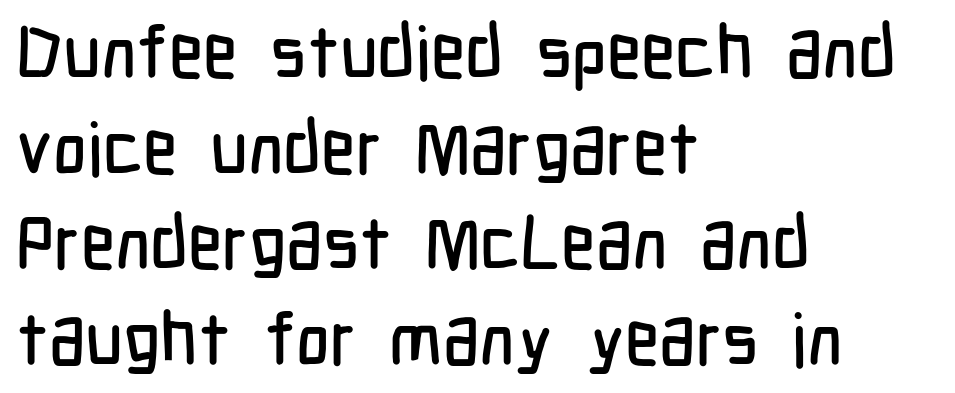
Q: Is the text italic (slanted)? A: No, it is upright.
Q: Is the typeface a serif or a sans-serif typeface? A: Sans-serif.
Q: Is the text underlined? A: No.
Q: How is the paragraph aligned? A: Left-aligned.
Q: Is the spacing between letters normal or unusually wide? A: Normal.
Q: Is the spacing between lines tight, normal or loose? A: Normal.
Q: Width (condensed, normal, or wide)? A: Condensed.
Q: Stroke contrast? A: Low.
Q: x-height? A: Medium.
Q: Monospaced? A: No.
